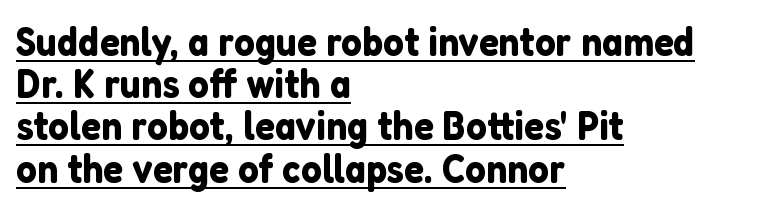
The image shows 41 px sans-serif type, upright; set left-aligned, tight line spacing (1.03x), normal letter spacing, underlined; low stroke contrast and a medium x-height.
